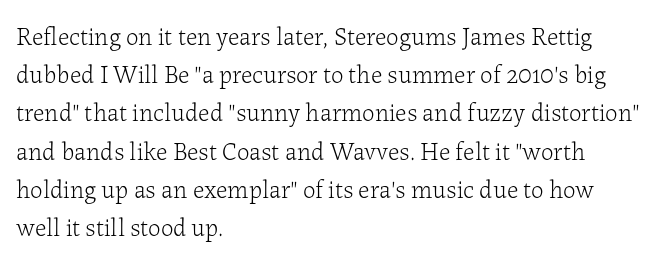
The glyphs are unaccompanied by any horizontal stroke below them. Posture: vertical. These lines keep a tight, regular rhythm from letter to letter. Interline gaps are of average width in this sample. The paragraph shown leans on its left margin.
